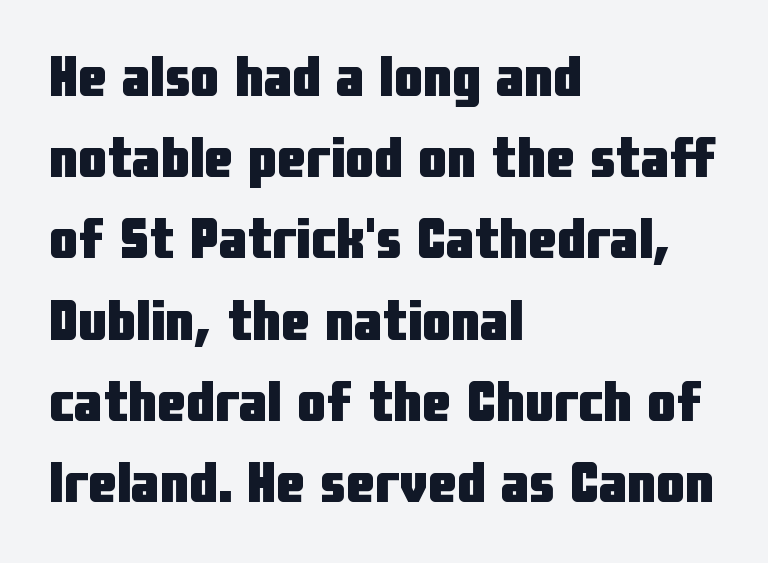
The image shows 58 px heavy, condensed sans-serif type, upright; set left-aligned, normal line spacing (1.4x), normal letter spacing, not underlined; low stroke contrast and a medium x-height.
